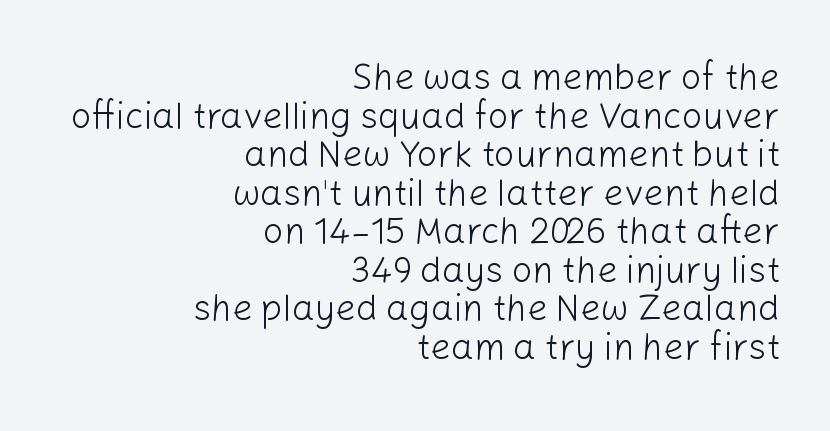
In terms of letterspacing, this is plain default setting. A roman cut, with each character standing at attention. No chunkiness to these letters — they're not bold. Whoever set this chose condensed vertical rhythm over breathing room. Teacher's note: observe the even right margin — that is flush-right alignment. Character widths vary here, with narrow letters taking less room than wide ones.
